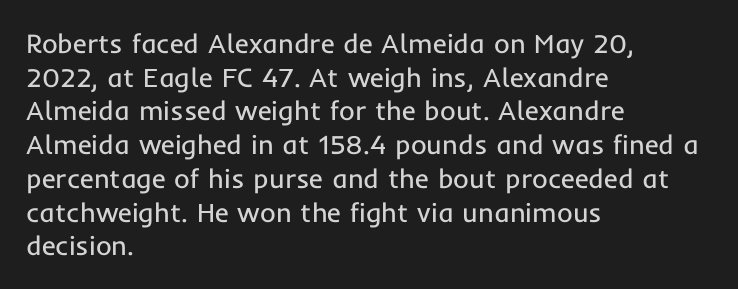
The image shows 27 px text type, upright; set left-aligned, normal line spacing (1.25x), normal letter spacing, not underlined.
